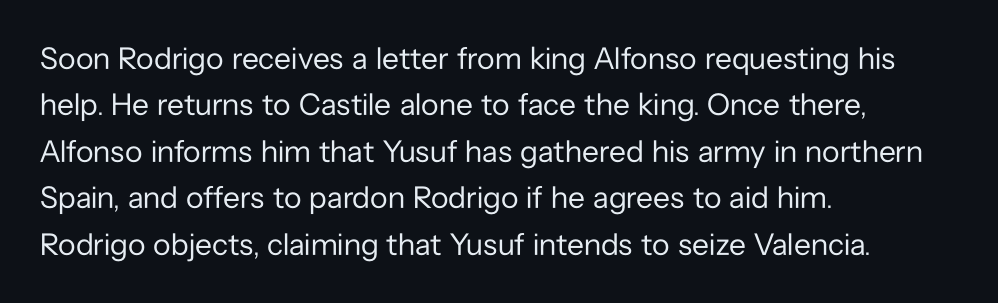
Q: Is the text bold? A: No.
Q: Is the text italic (slanted)? A: No, it is upright.
Q: Is the typeface a serif or a sans-serif typeface? A: Sans-serif.
Q: Is the text underlined? A: No.
Q: How is the paragraph aligned? A: Left-aligned.
Q: Is the spacing between letters normal or unusually wide? A: Normal.
Q: Is the spacing between lines tight, normal or loose? A: Normal.
Q: Width (condensed, normal, or wide)? A: Normal.
Q: Stroke contrast? A: Low.
Q: x-height? A: Medium.
Q: Monospaced? A: No.
